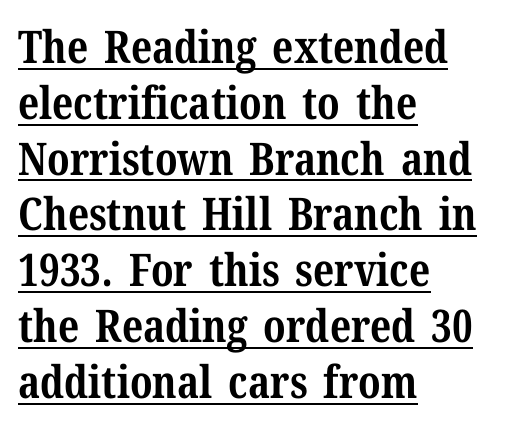
The image shows 45 px bold serif type, upright; set left-aligned, line spacing 1.24x, normal letter spacing, underlined; medium stroke contrast and a medium x-height.
